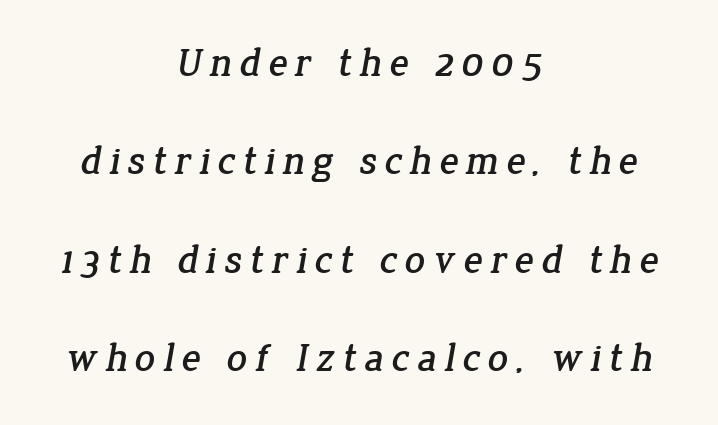
Q: Is the typeface a serif or a sans-serif typeface? A: Serif.
Q: Is the text underlined? A: No.
Q: How is the paragraph aligned? A: Centered.
Q: Is the spacing between lines tight, normal or loose? A: Loose.
Q: Width (condensed, normal, or wide)? A: Normal.
Q: Stroke contrast? A: Low.
Q: x-height? A: Medium.
Q: Monospaced? A: No.
